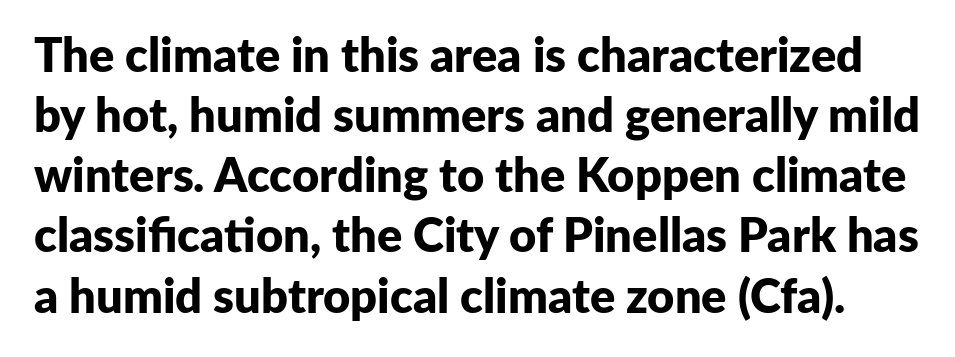
The image shows 47 px bold sans-serif type, upright; set normal line spacing (1.28x), normal letter spacing, not underlined; low stroke contrast and a medium x-height.
